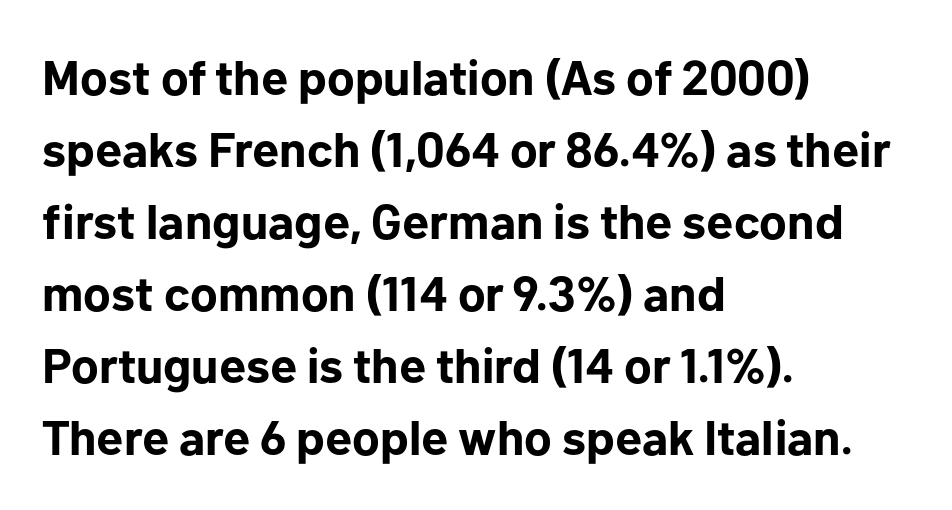
Q: Is the text bold? A: Yes.
Q: Is the text italic (slanted)? A: No, it is upright.
Q: Is the typeface a serif or a sans-serif typeface? A: Sans-serif.
Q: Is the text underlined? A: No.
Q: How is the paragraph aligned? A: Left-aligned.
Q: Is the spacing between letters normal or unusually wide? A: Normal.
Q: Is the spacing between lines tight, normal or loose? A: Normal.
Q: Width (condensed, normal, or wide)? A: Normal.
Q: Stroke contrast? A: Low.
Q: x-height? A: Medium.
Q: Monospaced? A: No.
